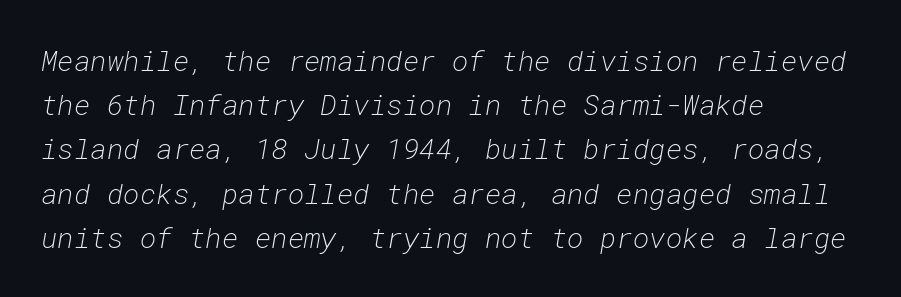
{"italic": "yes", "lean": "right", "slant_degrees": 10, "bold": "no", "weight": "light", "width": "normal", "stroke_contrast": "low", "x_height": "medium", "monospaced": "yes", "underline": "no", "align": "left", "line_spacing": "normal", "line_spacing_ratio": 1.58, "letter_spacing": "normal", "letter_spacing_em": 0.0, "glyph_px": 28}
